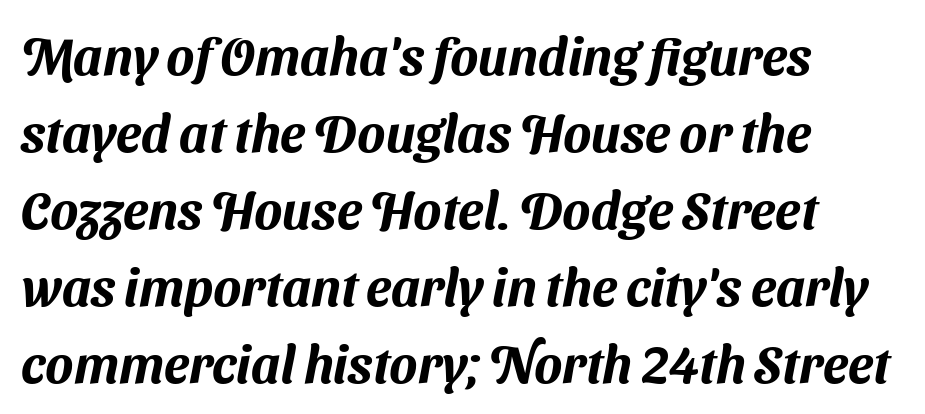
Q: Is the typeface a serif or a sans-serif typeface? A: Sans-serif.
Q: Is the text underlined? A: No.
Q: How is the paragraph aligned? A: Left-aligned.
Q: Is the spacing between letters normal or unusually wide? A: Normal.
Q: Is the spacing between lines tight, normal or loose? A: Normal.
Q: Width (condensed, normal, or wide)? A: Normal.
Q: Stroke contrast? A: Medium.
Q: x-height? A: Medium.
Q: Monospaced? A: No.
